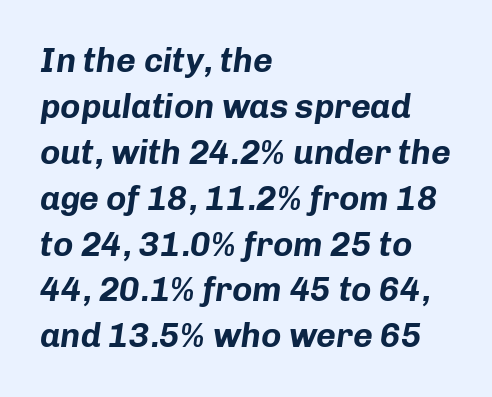
The tracking reads as untouched default to a designer's eye. The paragraph shown leans on its left margin. The rendering uses a bold face; every stroke is thick and dark. Quick note: underline off. These lines are rendered in a variable-pitch font.
